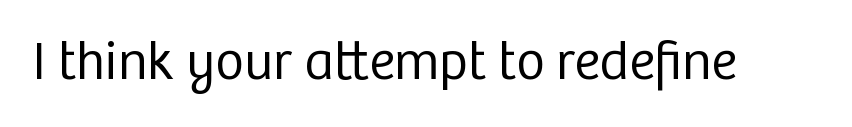
Q: Is the text bold? A: No.
Q: Is the text italic (slanted)? A: No, it is upright.
Q: Is the typeface a serif or a sans-serif typeface? A: Sans-serif.
Q: Is the text underlined? A: No.
Q: Is the spacing between letters normal or unusually wide? A: Normal.
Q: Width (condensed, normal, or wide)? A: Normal.
Q: Stroke contrast? A: Low.
Q: x-height? A: Medium.
Q: Monospaced? A: No.
